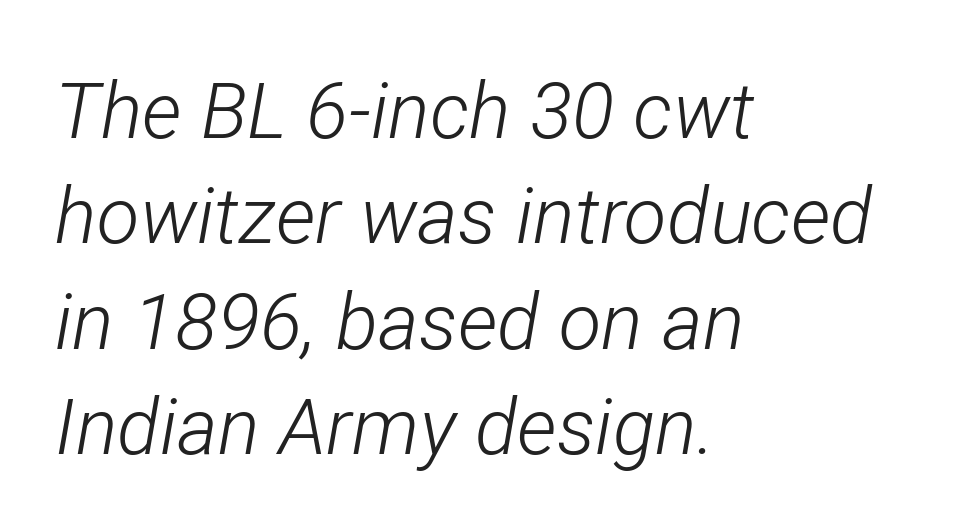
What's the leading like? Ordinary, nothing unusual. The passage shown is typed in a proportional face where columns would drift. A student would call this left alignment; a typographer would say flush left, rag right. There is no visible air inserted between adjacent glyphs.
